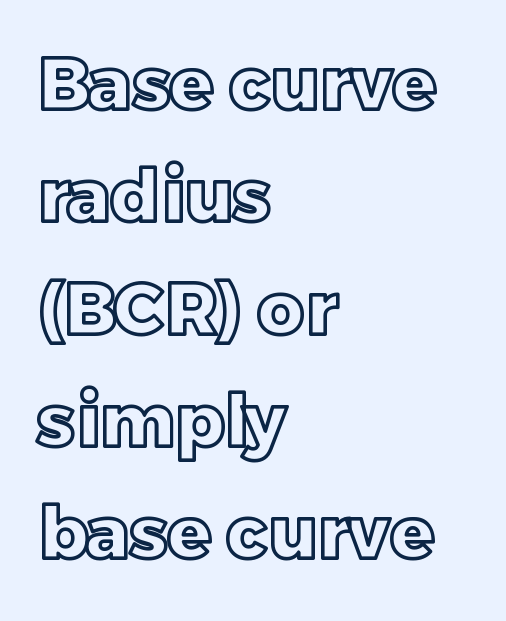
The image shows 72 px text type, upright; set left-aligned, normal line spacing (1.56x), normal letter spacing, not underlined; a large x-height.
